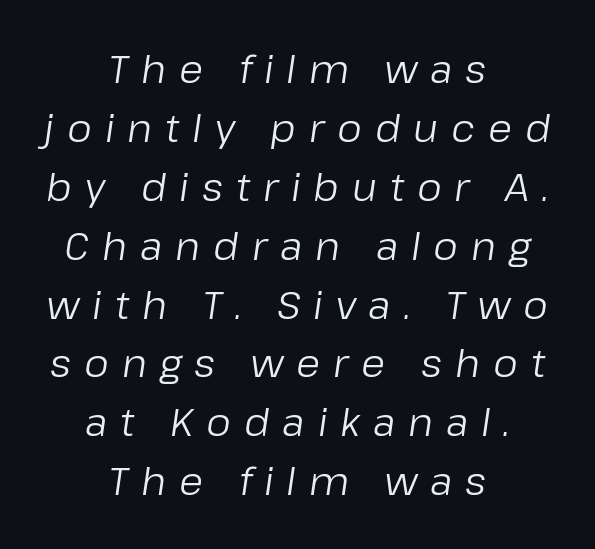
Whoever set this chose a conventional vertical rhythm. Caption: expanded tracking, letters set apart. This rendering uses center alignment, leaving both contours irregular but symmetric. Honestly, there is no underline to notice here at all. Spacing verdict: proportional, widths tailored to each character.
